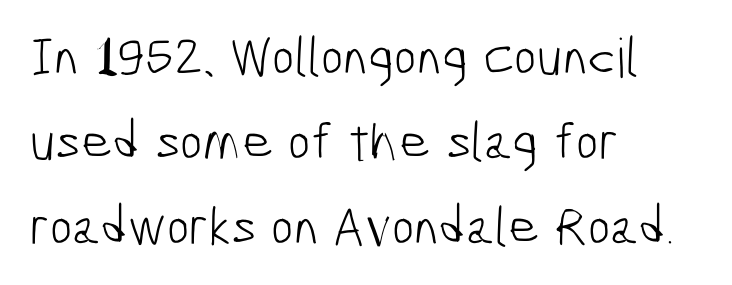
The image shows 54 px light, condensed sans-serif type; set left-aligned, normal line spacing (1.57x), normal letter spacing, not underlined; low stroke contrast and a medium x-height.
